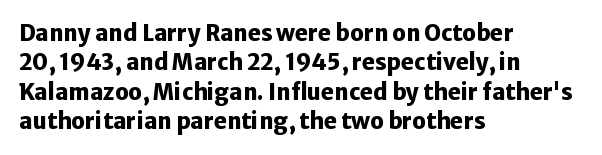
Q: Is the text bold? A: Yes.
Q: Is the text italic (slanted)? A: No, it is upright.
Q: Is the text underlined? A: No.
Q: How is the paragraph aligned? A: Left-aligned.
Q: Is the spacing between letters normal or unusually wide? A: Normal.
Q: Is the spacing between lines tight, normal or loose? A: Normal.
